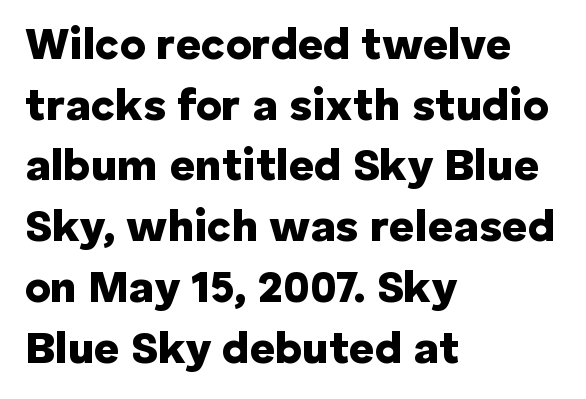
The tracking reads as untouched default to a designer's eye. Italic: no, the glyphs are upright roman. Compared with typical paragraphs, the rows here are spaced about the same. Set as a true bold cut, around the 700 mark.
